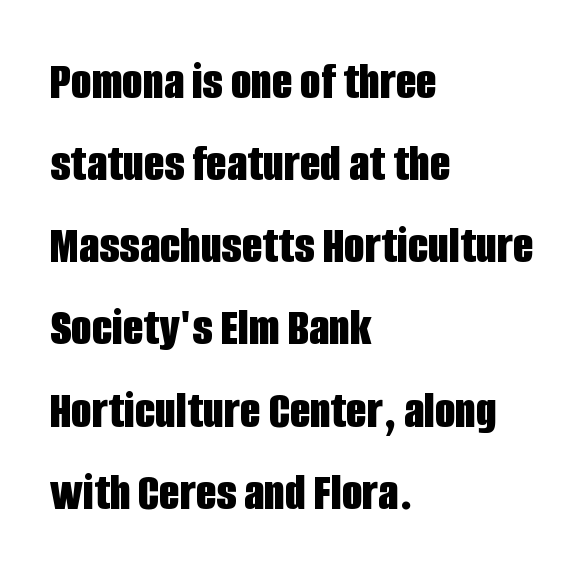
Q: Is the text bold? A: Yes.
Q: Is the text italic (slanted)? A: No, it is upright.
Q: Is the typeface a serif or a sans-serif typeface? A: Sans-serif.
Q: Is the text underlined? A: No.
Q: How is the paragraph aligned? A: Left-aligned.
Q: Is the spacing between letters normal or unusually wide? A: Normal.
Q: Is the spacing between lines tight, normal or loose? A: Normal.
Q: Width (condensed, normal, or wide)? A: Condensed.
Q: Stroke contrast? A: Low.
Q: x-height? A: Large.
Q: Monospaced? A: No.
